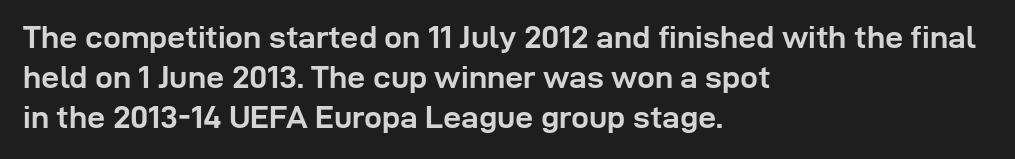
Bold? Absolutely — the strokes are thick and heavy. A typesetter would call this leading conventional body-copy spacing. Posture: vertical. A typesetter would call this proportional, since set widths differ per character. If you drew a ruler down the left edge, every line would touch it. Letters rest on an invisible, unmarked baseline.
